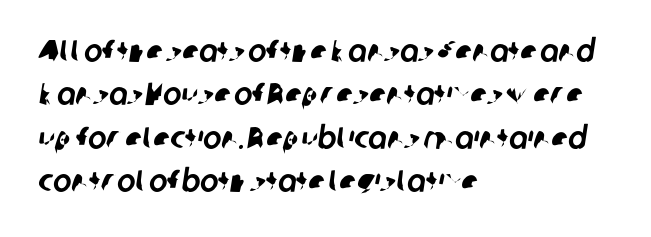
{"serif": "no", "width": "normal", "stroke_contrast": "low", "x_height": "medium", "monospaced": "no", "underline": "no", "align": "left", "line_spacing": "normal", "line_spacing_ratio": 1.4, "letter_spacing": "normal", "letter_spacing_em": 0.0, "glyph_px": 31}
